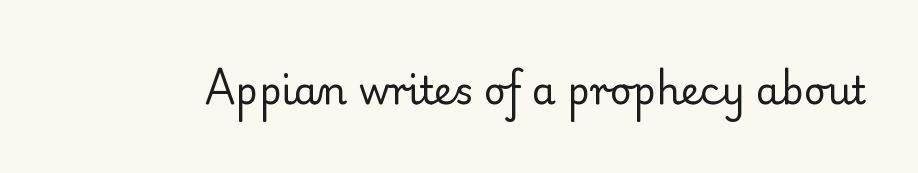
The image shows 38 px regular-weight serif type, upright; set normal letter spacing, not underlined; low stroke contrast and a small x-height.
